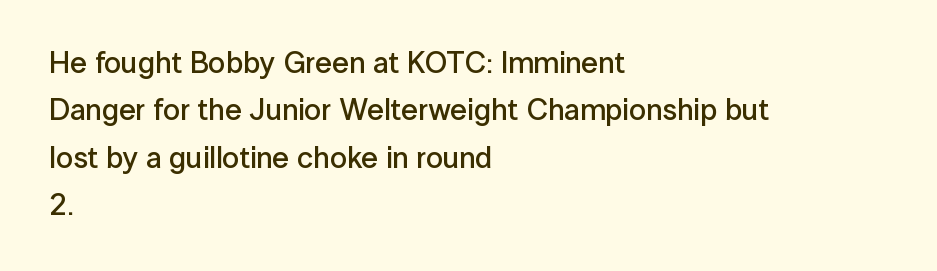
The typeface chosen for these lines omits serifs. Letters rest on an invisible, unmarked baseline. One-word summary of the alignment: left. A typesetter would call this proportional, since set widths differ per character.
